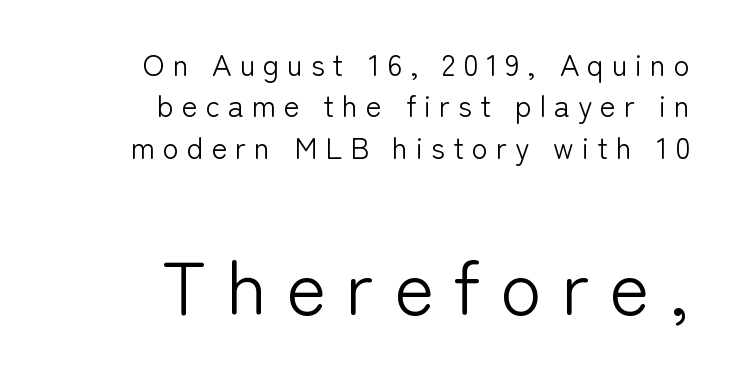
{"serif": "no", "italic": "no", "bold": "no", "weight": "light", "width": "normal", "stroke_contrast": "low", "x_height": "medium", "monospaced": "no", "underline": "no", "align": "right", "line_spacing": "normal", "line_spacing_ratio": 1.38, "letter_spacing": "wide", "letter_spacing_em": 0.26, "larger_block": "second", "size_ratio": 2.53, "glyph_px": 76}
